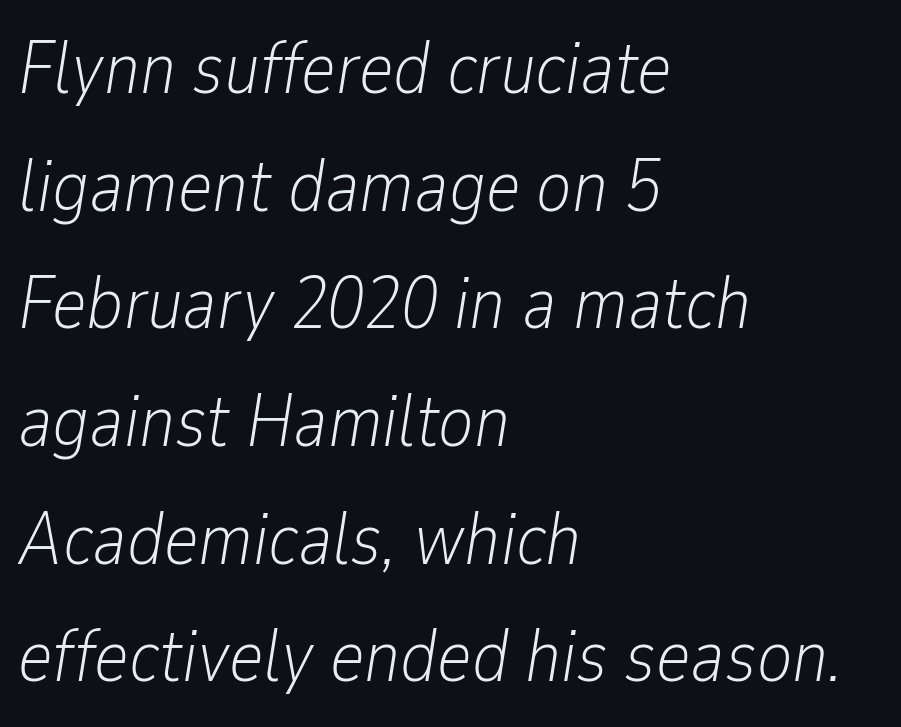
The specimen omits any rule beneath the text block's lines. Notice how the stems are inclined rather than vertical — that's the hallmark of italics. The typeface has the unassuming heft of standard copy or less. Typeset ragged right — the left edge is the straight one. Tracking here is standard; glyphs follow each other at the usual distance.
